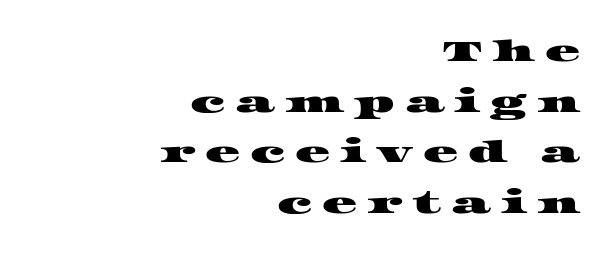
Proportional: the letters do not fall into vertical columns. The type family on display is of the serif kind. The zone under the glyphs is completely vacant. This rendering widens character spacing well past its baseline value. Which margin do the lines hug? The right one — the left edge is uneven.
